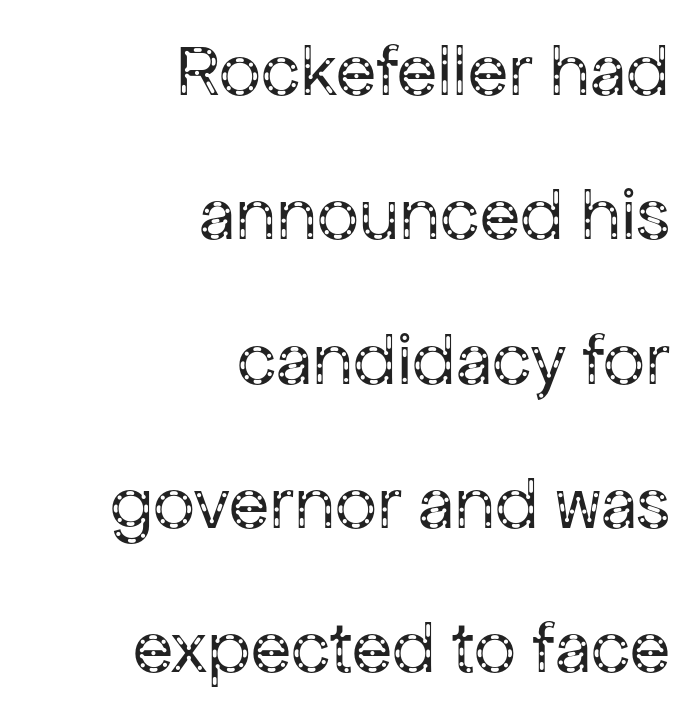
Every row of glyphs terminates at an identical x-position on the right. Serif or sans? Sans — the stroke terminals are bare. Here the glyphs are tracked normally, forming tight word shapes. Every character sits straight up, as roman type does. You could not count columns in this text — the font is proportionally spaced.
